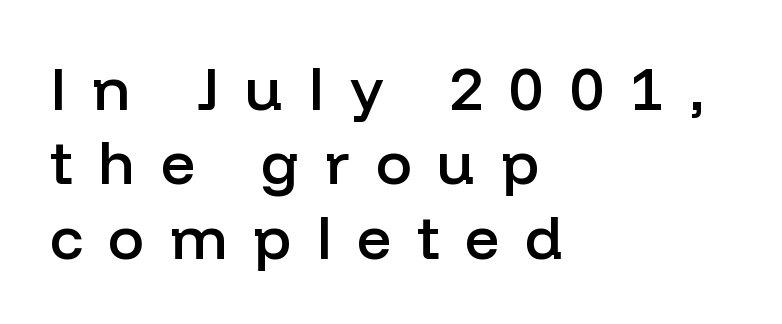
The image shows 60 px semibold sans-serif type, upright; set left-aligned, line spacing 1.24x, unusually wide letter spacing (+0.43 em), not underlined; low stroke contrast and a medium x-height.
